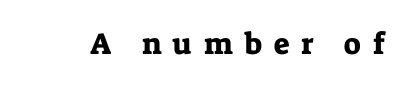
Q: Is the text italic (slanted)? A: No, it is upright.
Q: Is the typeface a serif or a sans-serif typeface? A: Serif.
Q: Is the text underlined? A: No.
Q: Is the spacing between letters normal or unusually wide? A: Unusually wide.
Q: Width (condensed, normal, or wide)? A: Normal.
Q: Stroke contrast? A: Low.
Q: x-height? A: Medium.
Q: Monospaced? A: No.
